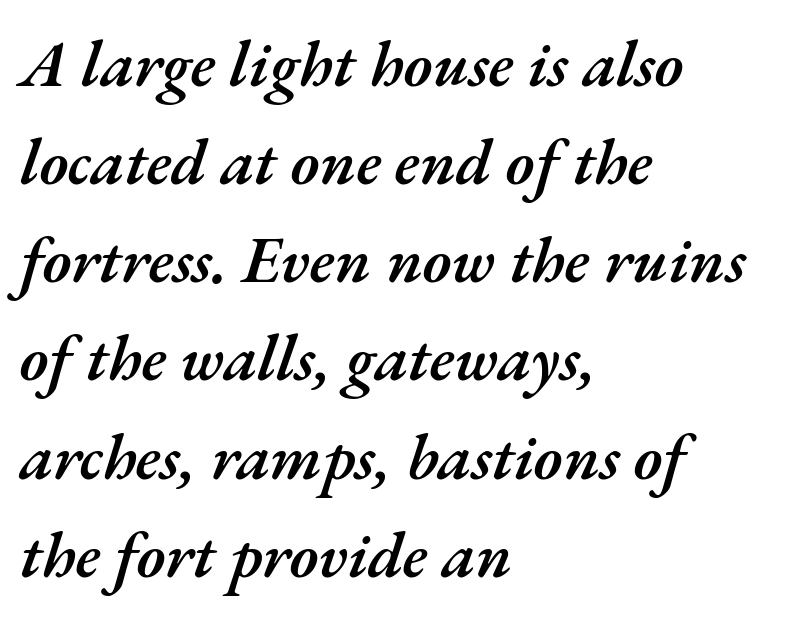
Q: Is the text bold? A: Semi-bold.
Q: Is the text italic (slanted)? A: Yes, it leans right by about 17 degrees.
Q: Is the text underlined? A: No.
Q: How is the paragraph aligned? A: Left-aligned.
Q: Is the spacing between letters normal or unusually wide? A: Normal.
Q: Is the spacing between lines tight, normal or loose? A: Normal.
Q: Width (condensed, normal, or wide)? A: Normal.
Q: Stroke contrast? A: Medium.
Q: x-height? A: Small.
Q: Monospaced? A: No.
